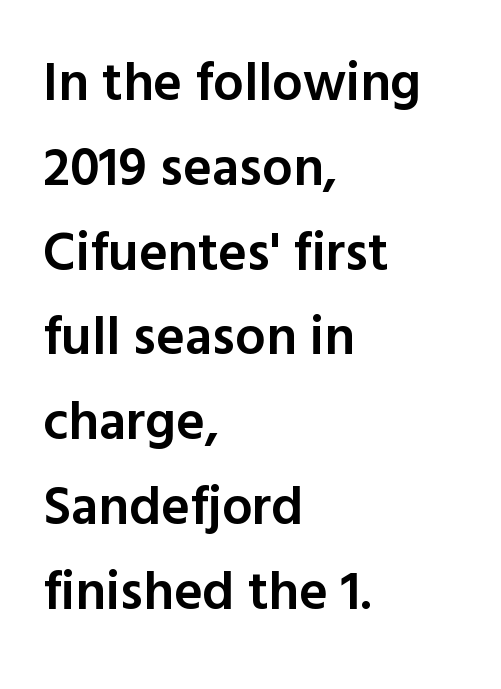
Q: Is the text bold? A: Semi-bold.
Q: Is the text italic (slanted)? A: No, it is upright.
Q: Is the typeface a serif or a sans-serif typeface? A: Sans-serif.
Q: Is the text underlined? A: No.
Q: How is the paragraph aligned? A: Left-aligned.
Q: Is the spacing between letters normal or unusually wide? A: Normal.
Q: Is the spacing between lines tight, normal or loose? A: Normal.
Q: Width (condensed, normal, or wide)? A: Normal.
Q: x-height? A: Medium.
Q: Monospaced? A: No.
